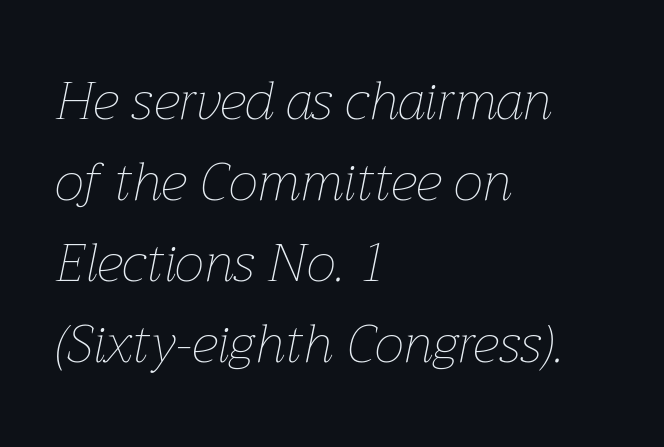
{"italic": "yes", "lean": "right", "slant_degrees": 12, "bold": "no", "weight": "thin", "width": "normal", "stroke_contrast": "low", "x_height": "medium", "monospaced": "no", "underline": "no", "align": "left", "line_spacing": "normal", "line_spacing_ratio": 1.53, "letter_spacing": "normal", "letter_spacing_em": 0.0, "glyph_px": 53}
